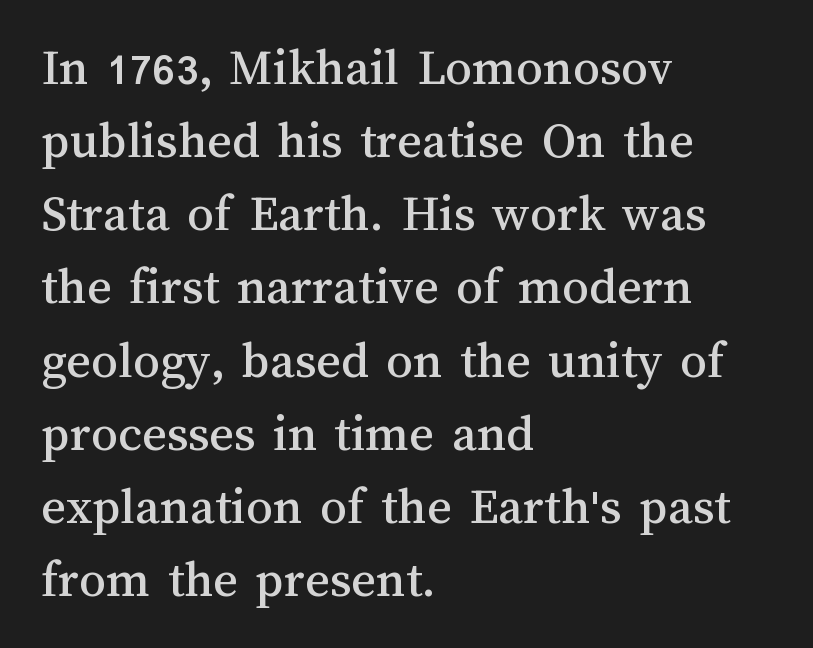
Lines of text with bare space underneath. This sample is left-justified, so line endings fall wherever the words run out. The passage shown is typed in a proportional face where columns would drift. The lettering stays uniformly vertical, giving the passage a roman look. Honestly, the letter spacing is just normal — you wouldn't notice it.
